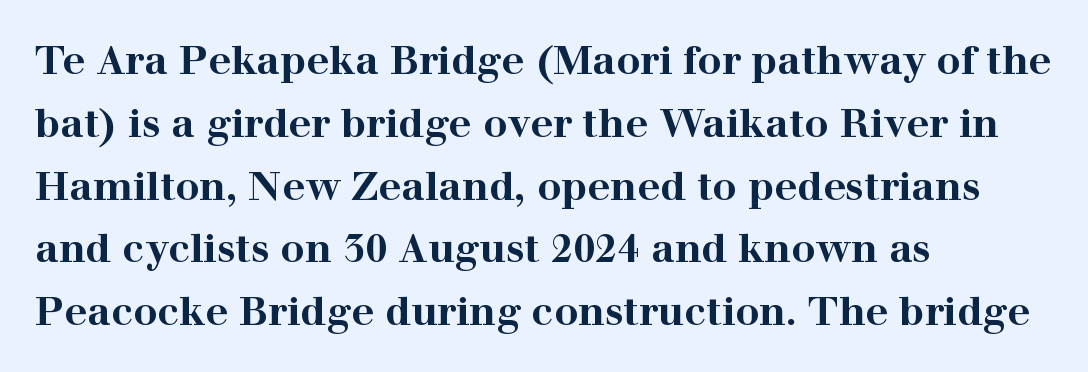
The image shows 40 px bold, wide serif type, upright; set left-aligned, normal line spacing (1.57x), normal letter spacing, not underlined; high stroke contrast and a medium x-height.
